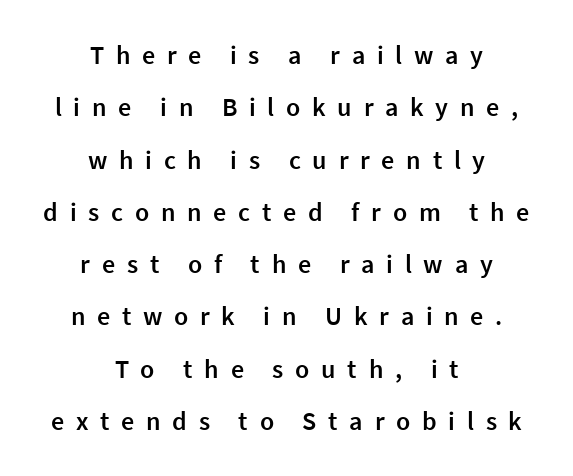
{"italic": "no", "bold": "semi", "underline": "no", "align": "center", "line_spacing": "loose", "line_spacing_ratio": 2.01, "letter_spacing": "wide", "letter_spacing_em": 0.45, "glyph_px": 26}
